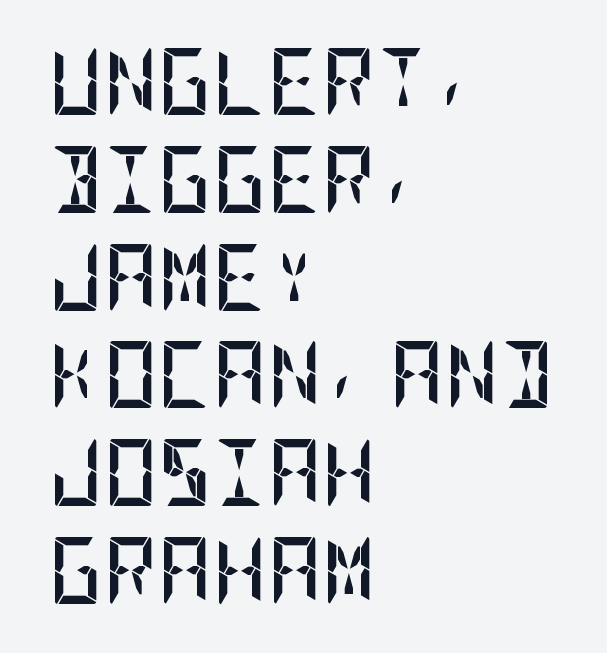
The image shows 67 px semibold, condensed sans-serif type, upright; set left-aligned, normal line spacing (1.46x), normal letter spacing, not underlined; low stroke contrast and a large x-height.
